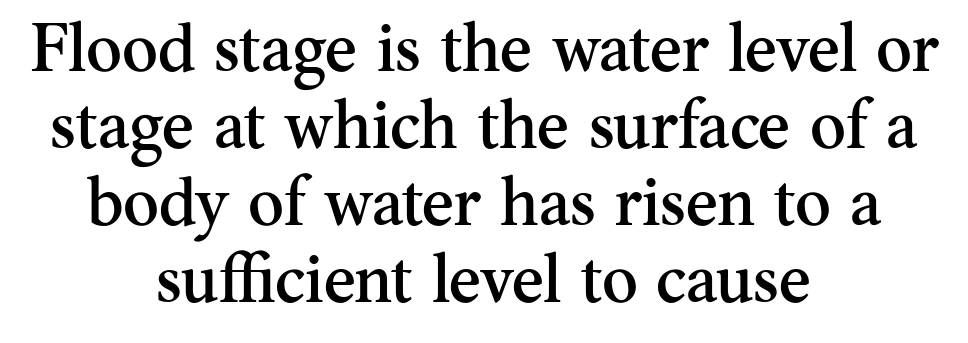
The image shows 68 px serif type, upright; set centered, tight line spacing (1.13x), normal letter spacing, not underlined; medium stroke contrast and a small x-height.
